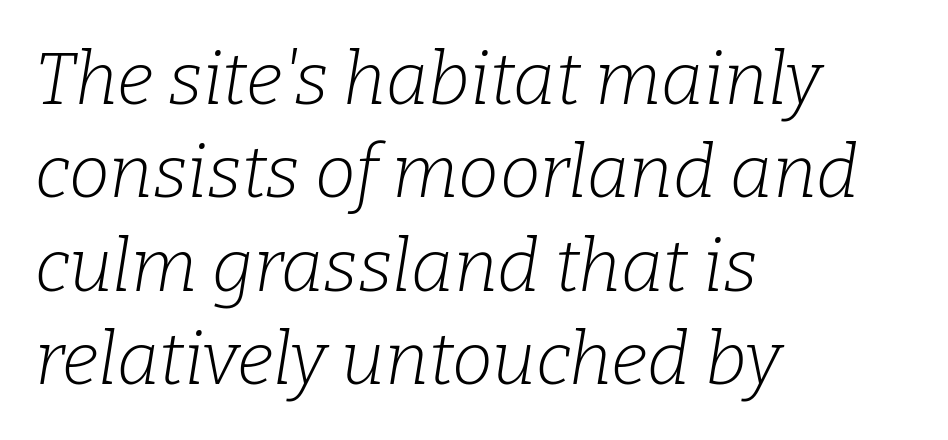
{"serif": "yes", "italic": "yes", "lean": "right", "slant_degrees": 9, "bold": "no", "weight": "light", "width": "normal", "stroke_contrast": "low", "x_height": "medium", "monospaced": "no", "underline": "no", "align": "left", "line_spacing": "normal", "line_spacing_ratio": 1.28, "letter_spacing": "normal", "letter_spacing_em": 0.0, "glyph_px": 73}
